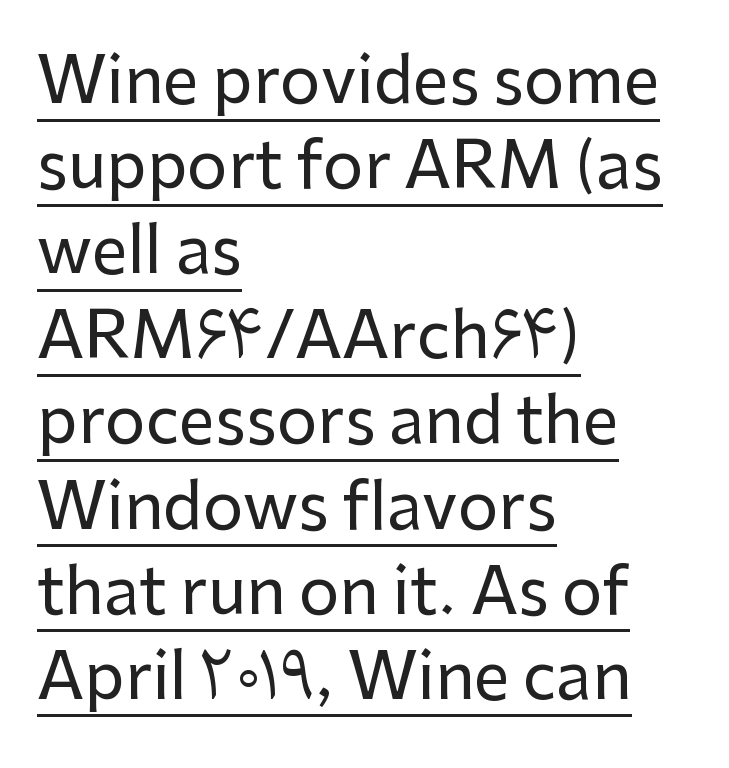
{"serif": "no", "italic": "no", "width": "normal", "stroke_contrast": "low", "x_height": "medium", "monospaced": "no", "underline": "yes", "align": "left", "line_spacing": "normal", "line_spacing_ratio": 1.33, "letter_spacing": "normal", "letter_spacing_em": 0.0, "glyph_px": 64}
